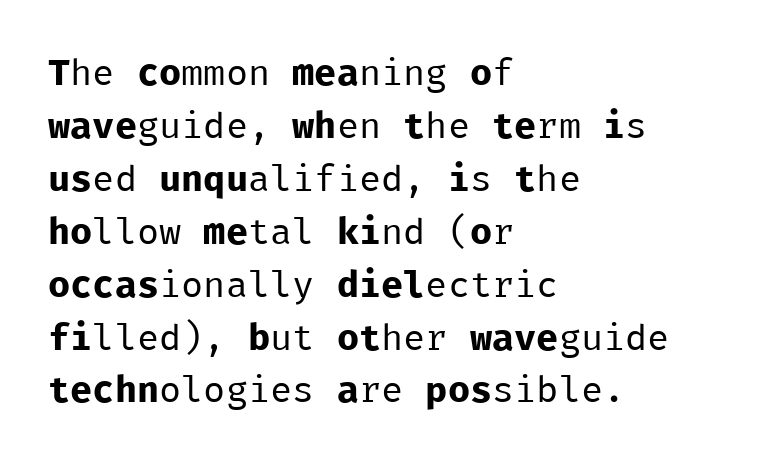
{"serif": "no", "italic": "no", "bold": "no", "weight": "regular", "width": "normal", "stroke_contrast": "low", "x_height": "medium", "monospaced": "yes", "underline": "no", "align": "left", "line_spacing": "normal", "line_spacing_ratio": 1.43, "letter_spacing": "normal", "letter_spacing_em": 0.0, "glyph_px": 37}
